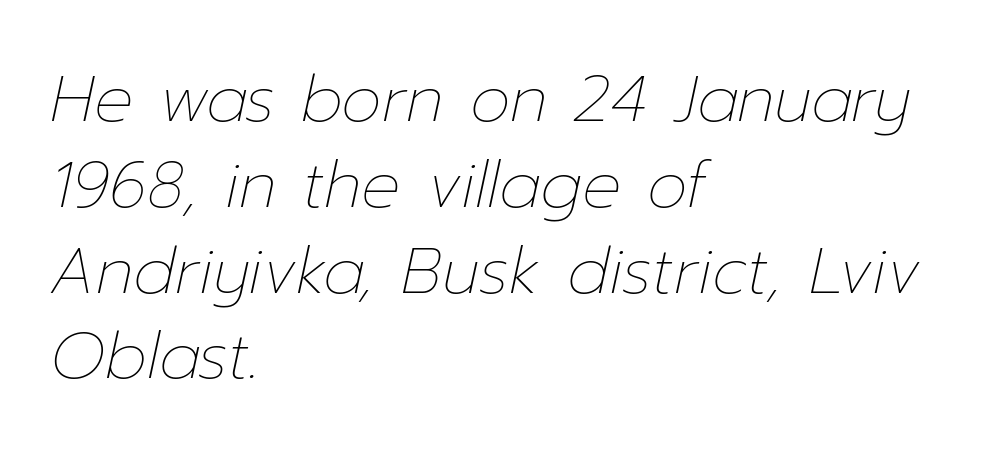
The lines sit at an ordinary, default distance from one another. The font's italic variant was chosen for this text. Is this a fixed-width face? No — the glyphs have proportional, varying widths. Caption: standard tracking, unaltered. The paragraph has a hard left edge and a soft right edge.
